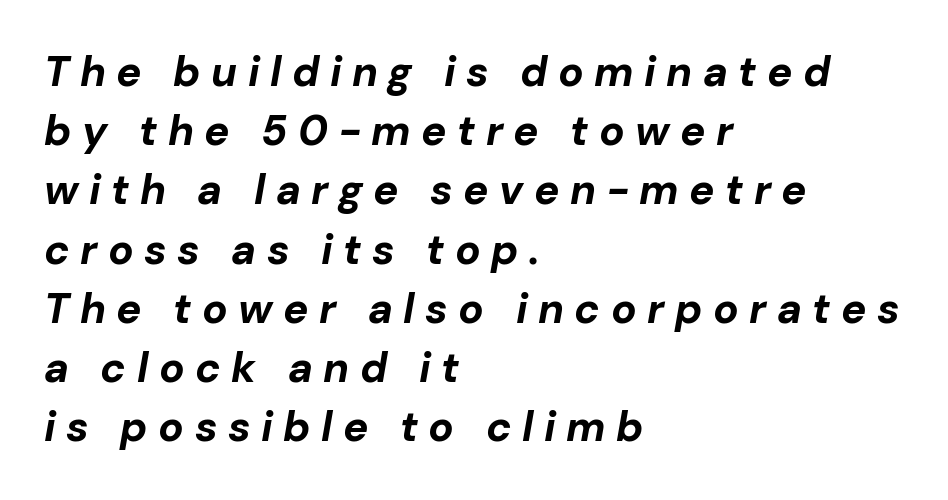
{"italic": "yes", "lean": "right", "slant_degrees": 10, "bold": "yes", "weight": "bold", "width": "normal", "stroke_contrast": "low", "x_height": "medium", "monospaced": "no", "underline": "no", "align": "left", "line_spacing": "normal", "line_spacing_ratio": 1.41, "letter_spacing": "wide", "letter_spacing_em": 0.25, "glyph_px": 42}
